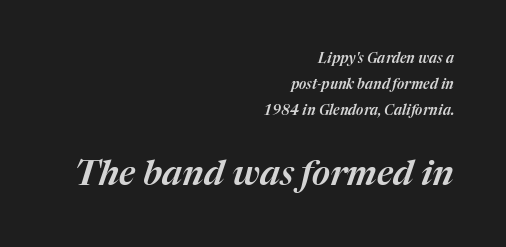
The compositor pushed each line to the right boundary. The gap between lines stays unmarked. Reading top to bottom, the characters get bigger at the block break. These lines are rendered in a variable-pitch font.
